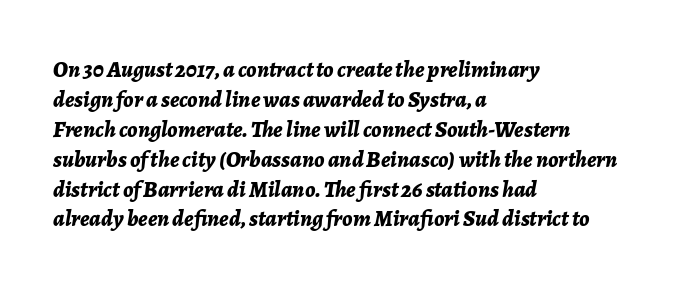
{"italic": "yes", "lean": "right", "slant_degrees": 7, "bold": "yes", "underline": "no", "align": "left", "line_spacing": "normal", "line_spacing_ratio": 1.3, "letter_spacing": "normal", "letter_spacing_em": 0.0, "glyph_px": 23}
